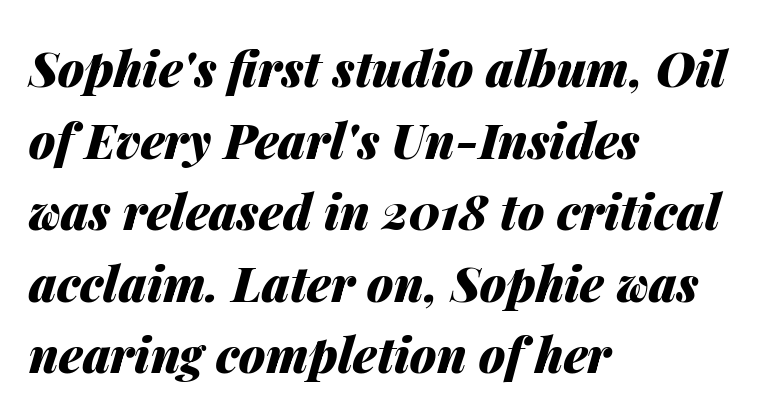
Posture: slanted. One glance says typical: line gaps are just what's usual. The horizontal fit of the characters is conventional and even. The lines in this sample share a left origin and differ only in where they stop. Bold? Absolutely — the strokes are thick and heavy.
